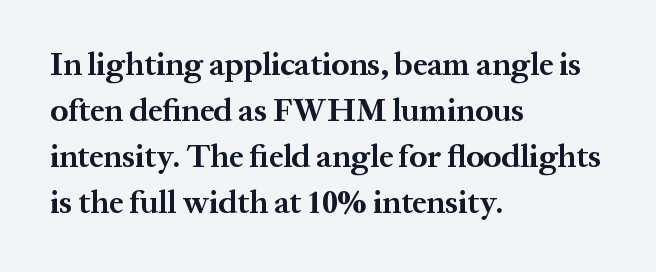
{"serif": "yes", "italic": "no", "bold": "yes", "weight": "bold", "width": "normal", "stroke_contrast": "medium", "x_height": "medium", "monospaced": "no", "underline": "no", "align": "left", "line_spacing": "normal", "line_spacing_ratio": 1.44, "letter_spacing": "normal", "letter_spacing_em": 0.0, "glyph_px": 32}
